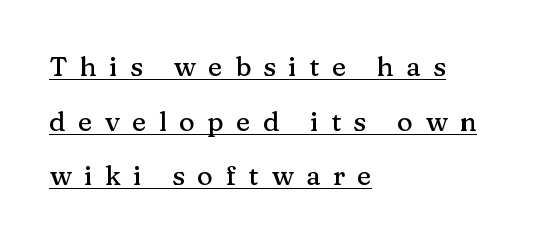
{"italic": "no", "underline": "yes", "align": "left", "line_spacing": "loose", "line_spacing_ratio": 2.02, "letter_spacing": "wide", "letter_spacing_em": 0.46, "glyph_px": 27}
